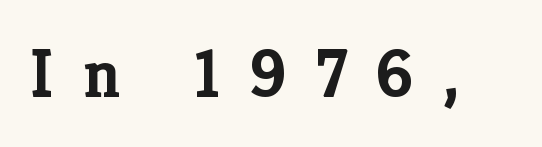
The image shows 68 px semibold serif type, upright; set unusually wide letter spacing (+0.43 em), not underlined; low stroke contrast and a medium x-height.
